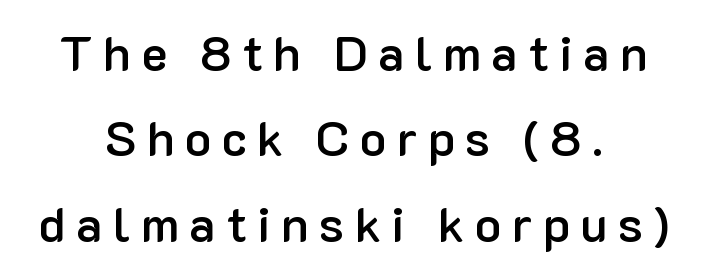
Has an underline been added? It has not. In terms of posture, this sample is upright. Weight check: semibold — heavier than regular, not quite bold. The tracking jumps out immediately: characters are airy and widely separated. Horizontally, the lines are justified to the midpoint only.
